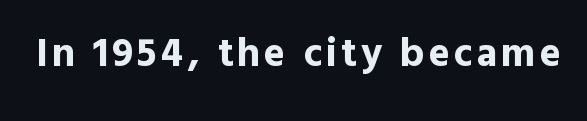
{"serif": "no", "italic": "no", "bold": "yes", "weight": "bold", "width": "normal", "x_height": "medium", "monospaced": "no", "underline": "no", "glyph_px": 40}
